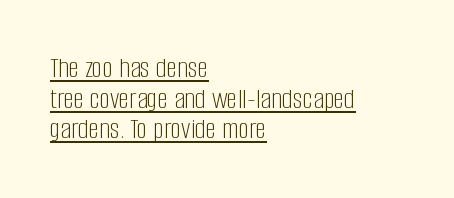
{"serif": "no", "italic": "no", "bold": "no", "weight": "light", "width": "condensed", "stroke_contrast": "low", "x_height": "large", "monospaced": "no", "underline": "yes", "align": "left", "line_spacing": "tight", "line_spacing_ratio": 1.02, "letter_spacing": "normal", "letter_spacing_em": 0.0, "glyph_px": 30}
